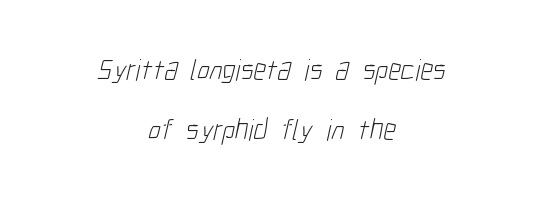
{"serif": "no", "bold": "no", "weight": "light", "width": "condensed", "stroke_contrast": "low", "x_height": "medium", "monospaced": "no", "underline": "no", "align": "center", "line_spacing": "loose", "line_spacing_ratio": 2.0, "letter_spacing": "normal", "letter_spacing_em": 0.0, "glyph_px": 30}
